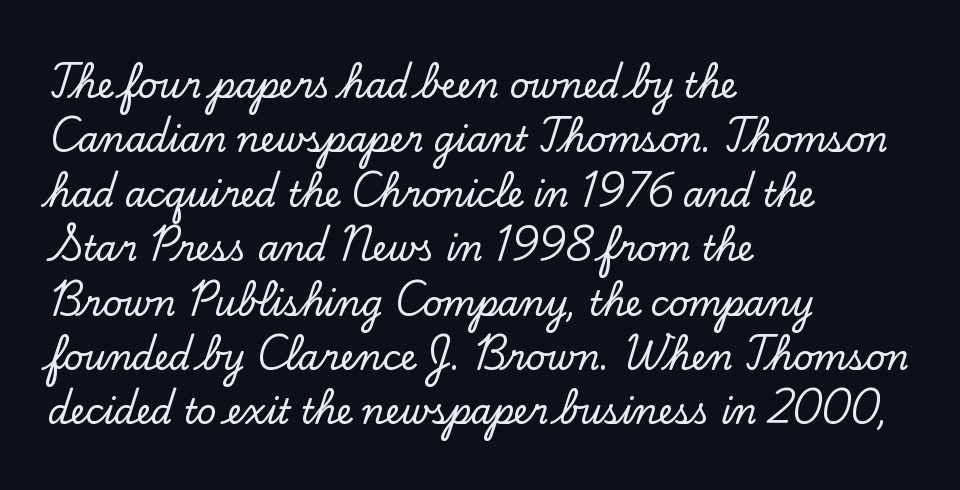
The image shows 34 px serif type; set left-aligned, normal line spacing (1.6x), normal letter spacing, not underlined; low stroke contrast and a small x-height.
